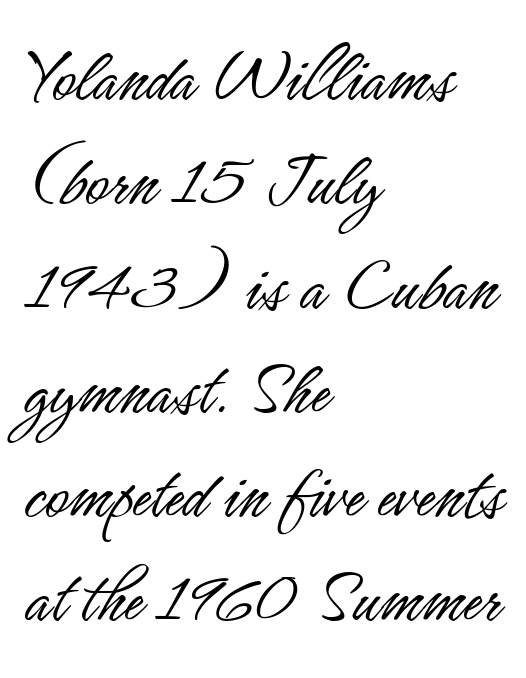
The image shows 79 px light, condensed sans-serif type; set left-aligned, normal line spacing (1.32x), normal letter spacing, not underlined; low stroke contrast and a small x-height.
